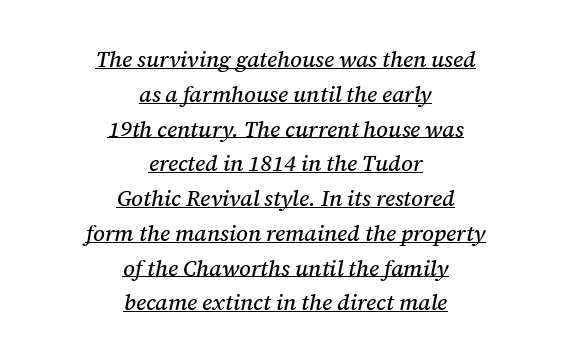
The image shows 22 px text type, italic (leaning right); set centered, normal line spacing (1.58x), normal letter spacing, underlined.
